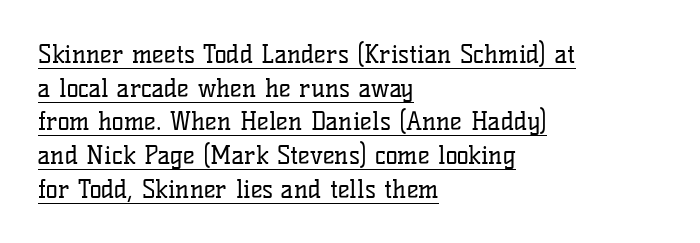
Honestly, the row spacing looks completely unremarkable. In designer terms, the underline attribute is active on this setting. You can tell it's not italic because the verticals are truly vertical. A classic flush-left, rag-right setting is used for this passage. The type is set solid horizontally, with unmodified tracking.
